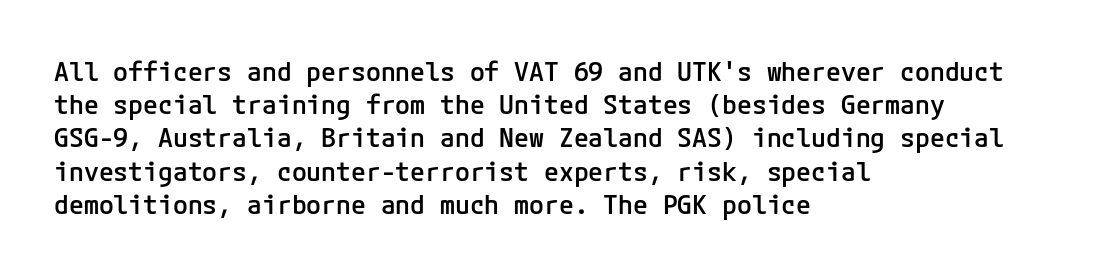
Q: Is the text bold? A: Semi-bold.
Q: Is the text italic (slanted)? A: No, it is upright.
Q: Is the text underlined? A: No.
Q: How is the paragraph aligned? A: Left-aligned.
Q: Is the spacing between letters normal or unusually wide? A: Normal.
